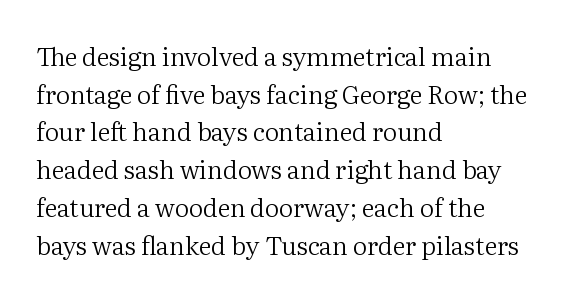
The face used here is rendered with its standard letterfit. Just letters on the line, the space beneath them empty. Caption: face not bold, strokes unweighted. Line spacing here is normal.
